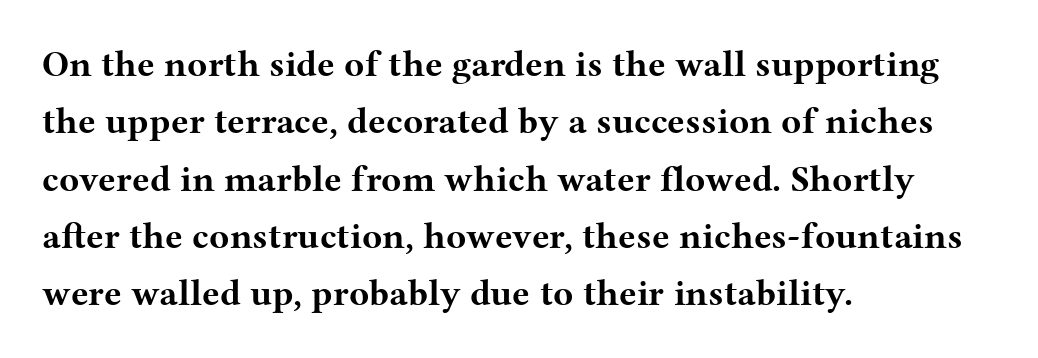
Q: Is the text bold? A: Yes.
Q: Is the text italic (slanted)? A: No, it is upright.
Q: Is the typeface a serif or a sans-serif typeface? A: Serif.
Q: Is the text underlined? A: No.
Q: How is the paragraph aligned? A: Left-aligned.
Q: Is the spacing between letters normal or unusually wide? A: Normal.
Q: Is the spacing between lines tight, normal or loose? A: Normal.
Q: Width (condensed, normal, or wide)? A: Wide.
Q: Stroke contrast? A: Medium.
Q: x-height? A: Medium.
Q: Monospaced? A: No.
